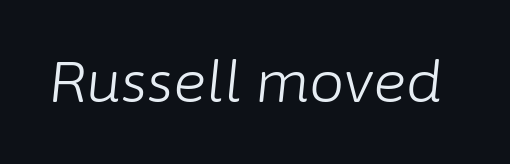
The image shows 56 px light type, italic (leaning right); set normal letter spacing, not underlined; low stroke contrast and a medium x-height.
